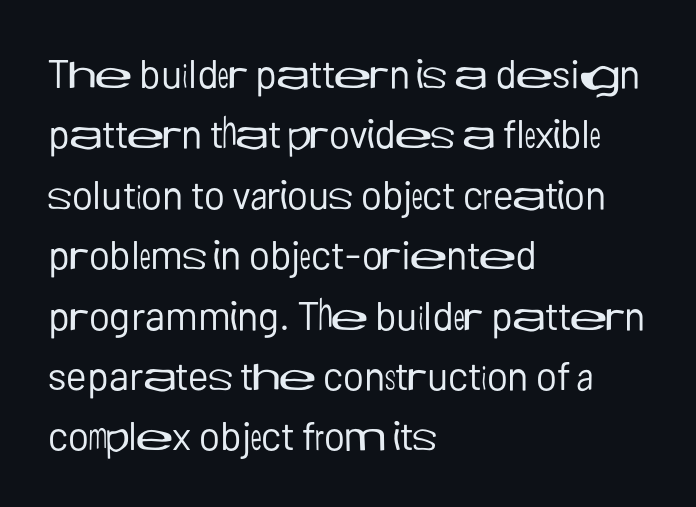
Q: Is the text bold? A: No.
Q: Is the text italic (slanted)? A: No, it is upright.
Q: Is the typeface a serif or a sans-serif typeface? A: Sans-serif.
Q: Is the text underlined? A: No.
Q: How is the paragraph aligned? A: Left-aligned.
Q: Is the spacing between letters normal or unusually wide? A: Normal.
Q: Is the spacing between lines tight, normal or loose? A: Normal.
Q: Width (condensed, normal, or wide)? A: Normal.
Q: Stroke contrast? A: Low.
Q: x-height? A: Medium.
Q: Monospaced? A: No.
